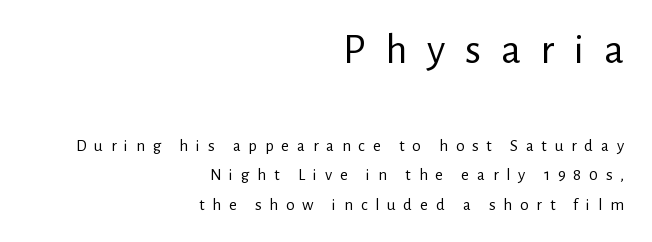
The image shows 43 px regular-weight sans-serif type, upright; set right-aligned, line spacing 1.73x, unusually wide letter spacing (+0.46 em), not underlined; the first (top) block is 2.53x larger; low stroke contrast and a medium x-height.
